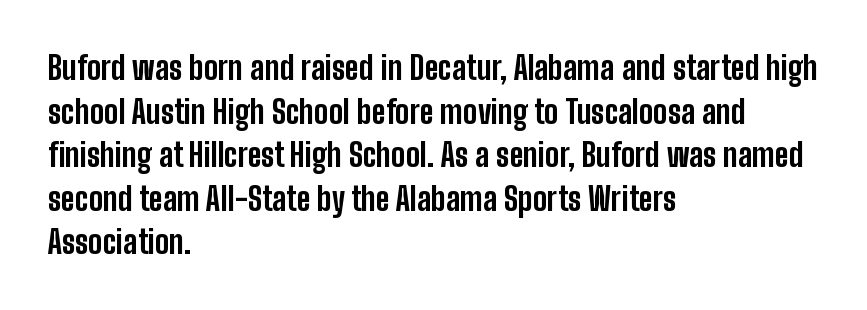
Default kerning and tracking; the words read as compact shapes. This sample is left-justified, so line endings fall wherever the words run out. Here the designer chose a conventional face with non-uniform glyph widths. The letters stand straight up with perfectly vertical stems. The font is running at its bold setting. The area under the type is left untouched.
